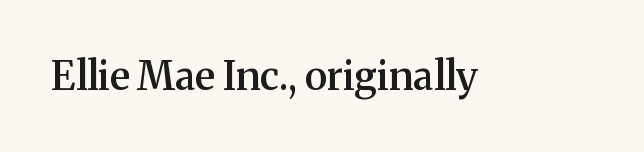
{"serif": "yes", "italic": "no", "bold": "semi", "weight": "semibold", "width": "normal", "stroke_contrast": "medium", "x_height": "medium", "monospaced": "no", "underline": "no", "letter_spacing": "normal", "letter_spacing_em": 0.0, "glyph_px": 39}
